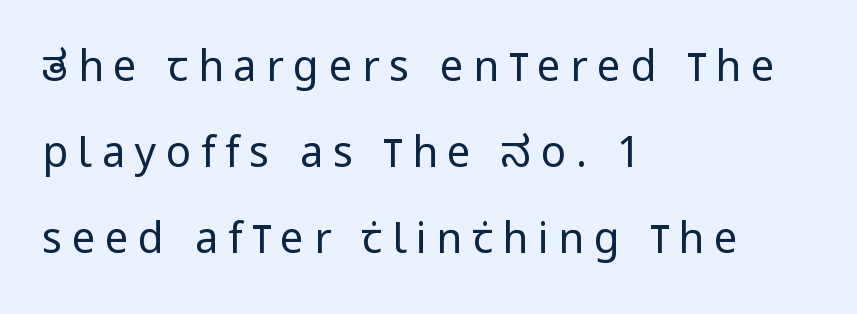
The image shows 42 px regular-weight, condensed sans-serif type, upright; set left-aligned, loose line spacing (2.05x), unusually wide letter spacing (+0.23 em), not underlined; low stroke contrast and a large x-height.
